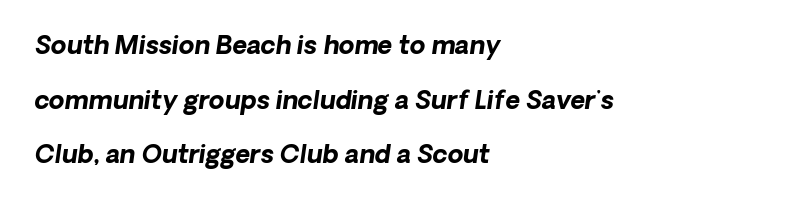
Q: Is the text bold? A: Yes.
Q: Is the text italic (slanted)? A: Yes, it leans right by about 8 degrees.
Q: Is the text underlined? A: No.
Q: How is the paragraph aligned? A: Left-aligned.
Q: Is the spacing between letters normal or unusually wide? A: Normal.
Q: Is the spacing between lines tight, normal or loose? A: Loose.
